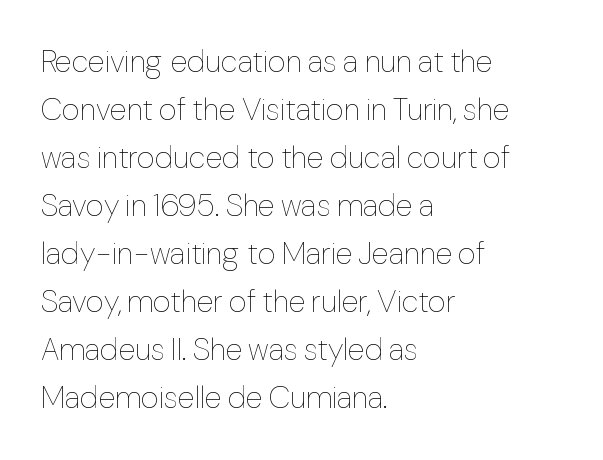
{"italic": "no", "bold": "no", "weight": "thin", "width": "normal", "stroke_contrast": "low", "x_height": "medium", "monospaced": "no", "underline": "no", "align": "left", "line_spacing": "normal", "line_spacing_ratio": 1.55, "letter_spacing": "normal", "letter_spacing_em": 0.0, "glyph_px": 31}
